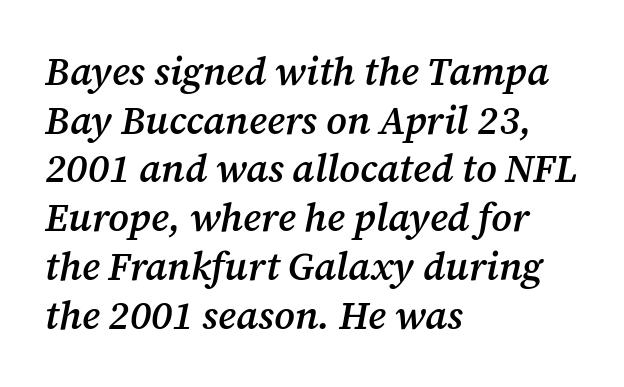
Old-style or modern, the face here clearly has serifs. The passage shown leans; its letterforms are oblique. Check under the words: just untouched page. Visually the block forms a straight wall on the left and a jagged coastline on the right. The line texture is even and compact thanks to regular tracking. Stems and bowls a touch heavier than normal — semibold.
